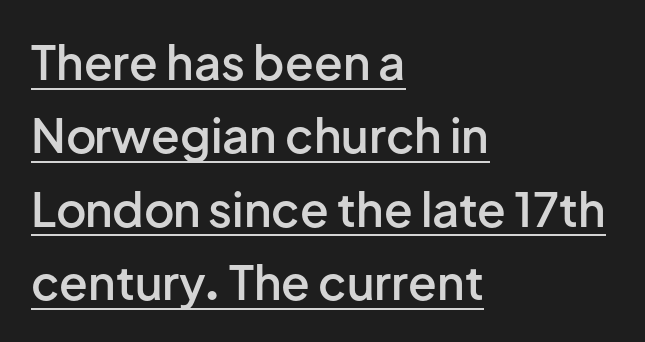
Q: Is the text bold? A: Semi-bold.
Q: Is the text italic (slanted)? A: No, it is upright.
Q: Is the typeface a serif or a sans-serif typeface? A: Sans-serif.
Q: Is the text underlined? A: Yes.
Q: How is the paragraph aligned? A: Left-aligned.
Q: Is the spacing between letters normal or unusually wide? A: Normal.
Q: Is the spacing between lines tight, normal or loose? A: Normal.
Q: Width (condensed, normal, or wide)? A: Normal.
Q: Stroke contrast? A: Low.
Q: x-height? A: Medium.
Q: Monospaced? A: No.
